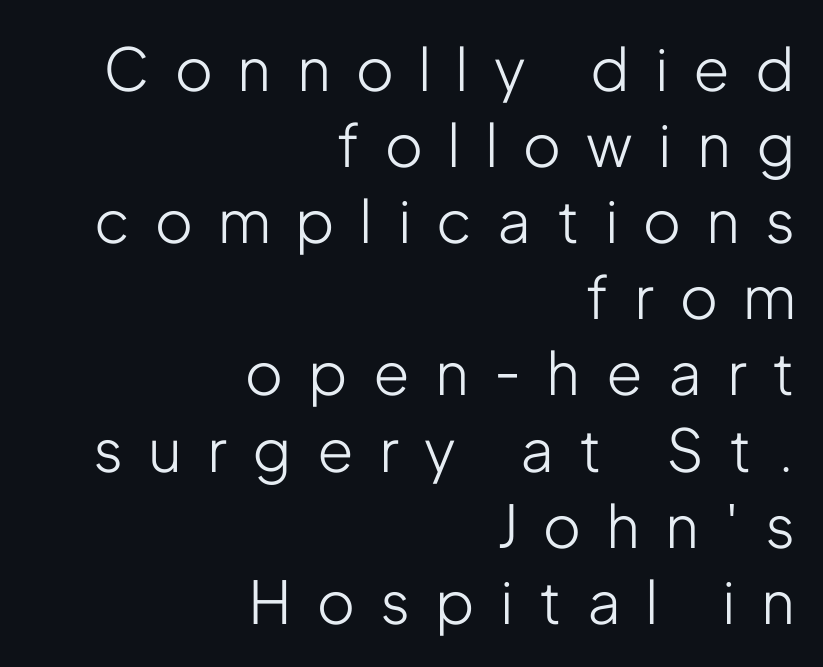
The image shows 59 px light, condensed sans-serif type, upright; set right-aligned, normal line spacing (1.29x), unusually wide letter spacing (+0.46 em), not underlined; low stroke contrast and a medium x-height.
